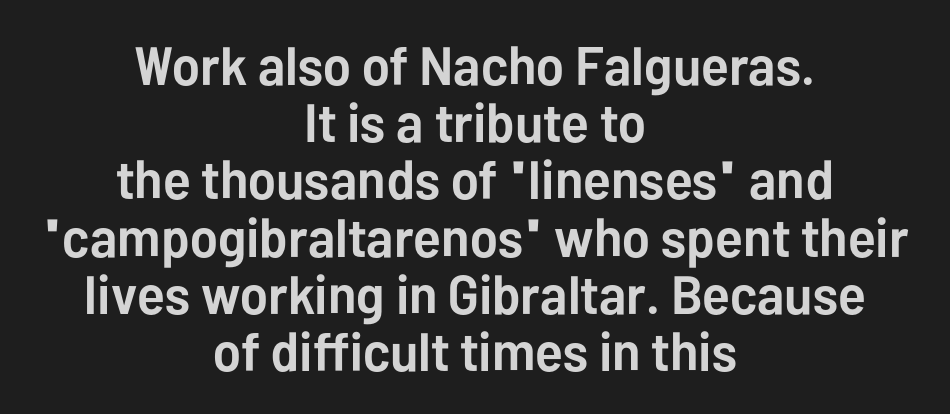
{"serif": "no", "italic": "no", "bold": "yes", "weight": "semibold", "width": "normal", "stroke_contrast": "low", "x_height": "medium", "monospaced": "no", "underline": "no", "align": "center", "line_spacing": "tight", "line_spacing_ratio": 1.06, "letter_spacing": "normal", "letter_spacing_em": 0.0, "glyph_px": 54}
